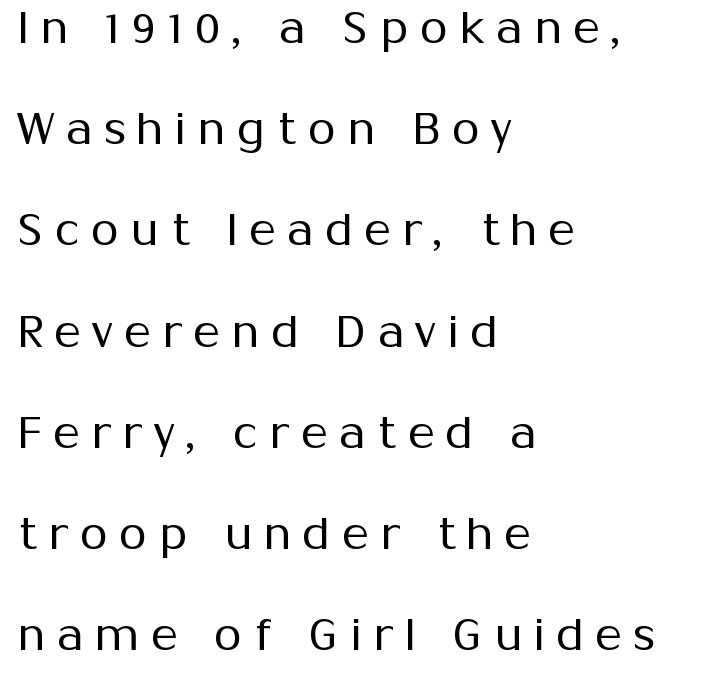
{"serif": "no", "italic": "no", "bold": "no", "weight": "regular", "width": "normal", "stroke_contrast": "medium", "x_height": "medium", "monospaced": "no", "underline": "no", "align": "left", "line_spacing": "loose", "line_spacing_ratio": 2.25, "letter_spacing": "wide", "letter_spacing_em": 0.26, "glyph_px": 45}
